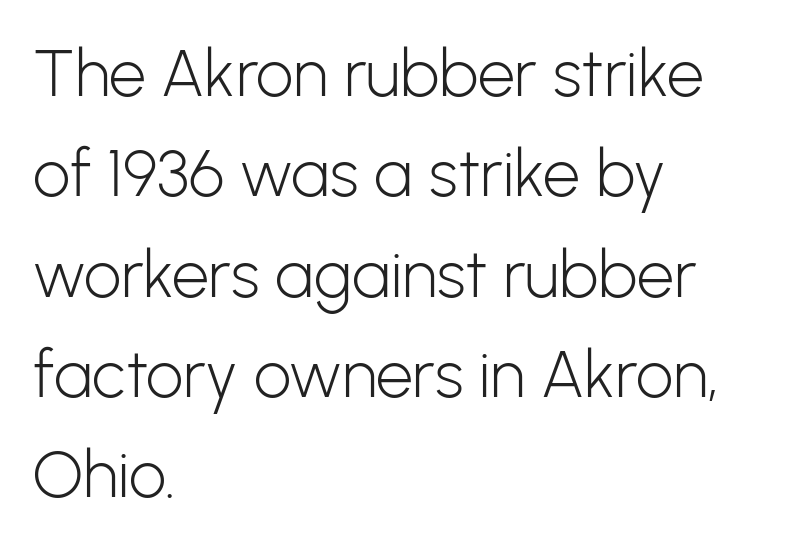
{"serif": "no", "italic": "no", "bold": "no", "weight": "light", "width": "normal", "stroke_contrast": "low", "x_height": "medium", "monospaced": "no", "underline": "no", "align": "left", "line_spacing": "normal", "line_spacing_ratio": 1.52, "letter_spacing": "normal", "letter_spacing_em": 0.0, "glyph_px": 66}
